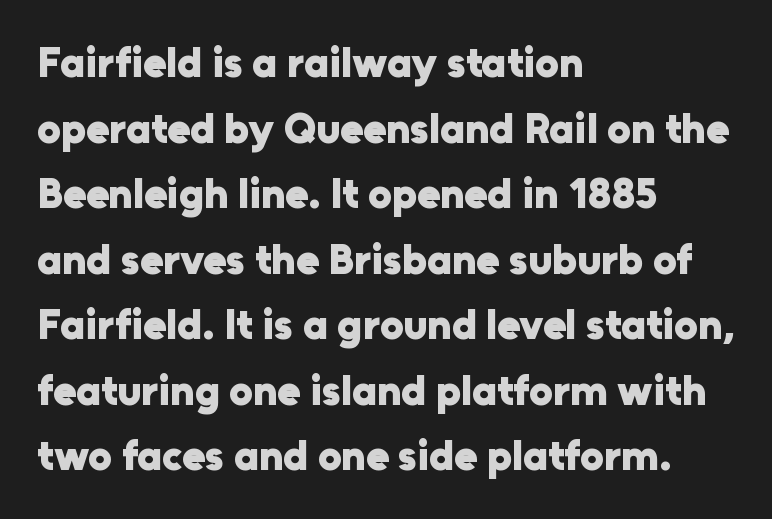
The letters stand upright; this is a roman face. This sample has the flowing, uneven cadence of proportional lettering. The face used here is a sans, in the tradition of grotesques and geometrics. The face used here has the dense, thick strokes of a bold. These lines keep a tight, regular rhythm from letter to letter. In terms of leading, this rendering sits right in the middle.
